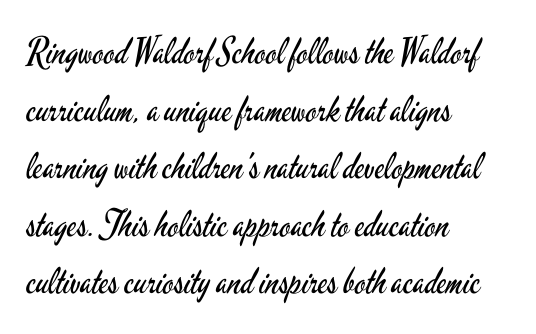
The image shows 36 px regular-weight, condensed sans-serif type; set left-aligned, normal line spacing (1.6x), normal letter spacing, not underlined; low stroke contrast and a small x-height.
